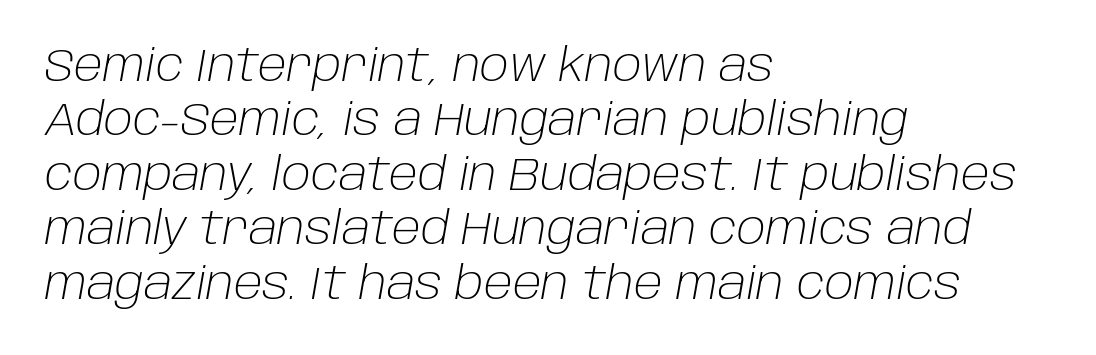
{"italic": "yes", "lean": "right", "slant_degrees": 10, "bold": "no", "weight": "light", "width": "normal", "stroke_contrast": "low", "x_height": "large", "monospaced": "no", "underline": "no", "align": "left", "line_spacing_ratio": 1.21, "letter_spacing": "normal", "letter_spacing_em": 0.0, "glyph_px": 45}
